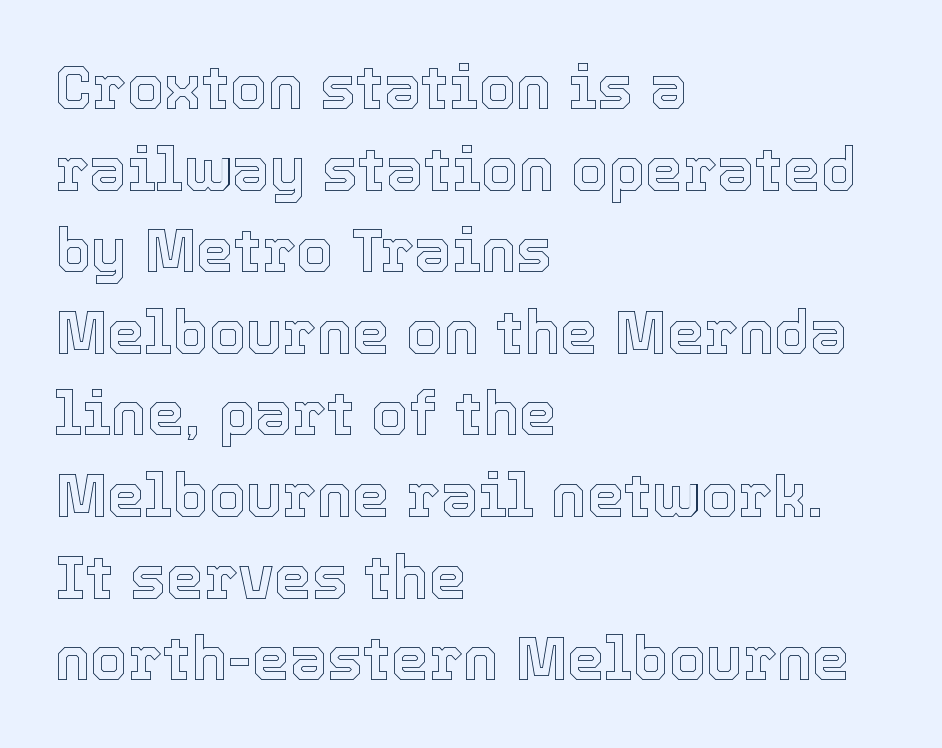
Q: Is the text italic (slanted)? A: No, it is upright.
Q: Is the text underlined? A: No.
Q: How is the paragraph aligned? A: Left-aligned.
Q: Is the spacing between letters normal or unusually wide? A: Normal.
Q: Is the spacing between lines tight, normal or loose? A: Normal.
Q: Width (condensed, normal, or wide)? A: Normal.
Q: x-height? A: Medium.
Q: Monospaced? A: No.
